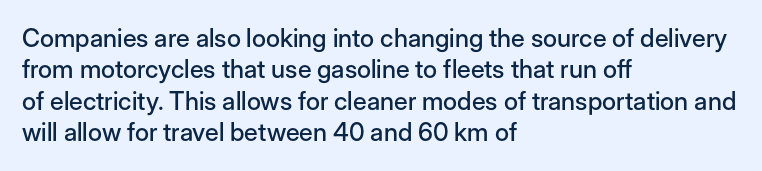
Q: Is the text italic (slanted)? A: No, it is upright.
Q: Is the text underlined? A: No.
Q: How is the paragraph aligned? A: Left-aligned.
Q: Is the spacing between letters normal or unusually wide? A: Normal.
Q: Is the spacing between lines tight, normal or loose? A: Normal.
